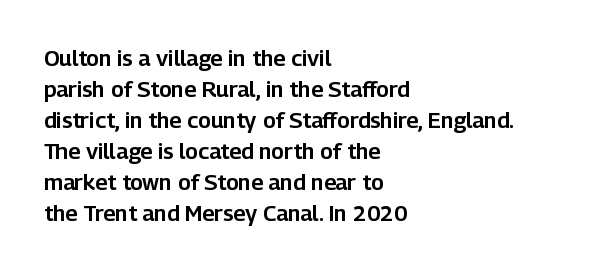
{"italic": "no", "underline": "no", "align": "left", "line_spacing": "normal", "line_spacing_ratio": 1.41, "letter_spacing": "normal", "letter_spacing_em": 0.0, "glyph_px": 22}
